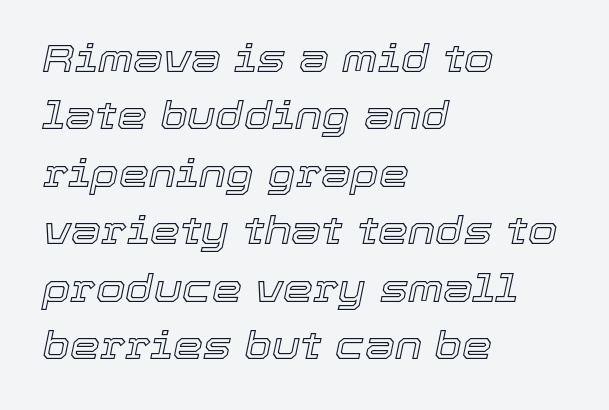
{"italic": "yes", "lean": "right", "slant_degrees": 12, "width": "normal", "x_height": "medium", "monospaced": "no", "underline": "no", "align": "left", "line_spacing": "normal", "line_spacing_ratio": 1.51, "letter_spacing": "normal", "letter_spacing_em": 0.0, "glyph_px": 38}
